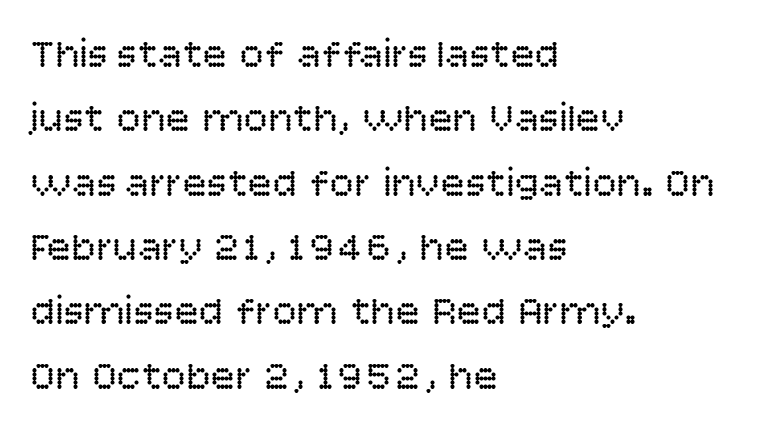
{"serif": "no", "italic": "no", "bold": "no", "weight": "regular", "width": "normal", "stroke_contrast": "low", "x_height": "large", "monospaced": "no", "underline": "no", "align": "left", "line_spacing": "normal", "line_spacing_ratio": 1.57, "letter_spacing": "normal", "letter_spacing_em": 0.0, "glyph_px": 41}
